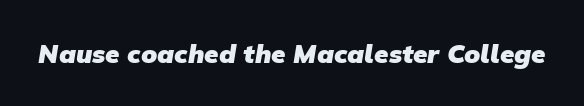
{"bold": "yes", "underline": "no", "letter_spacing": "normal", "letter_spacing_em": 0.0, "glyph_px": 26}
